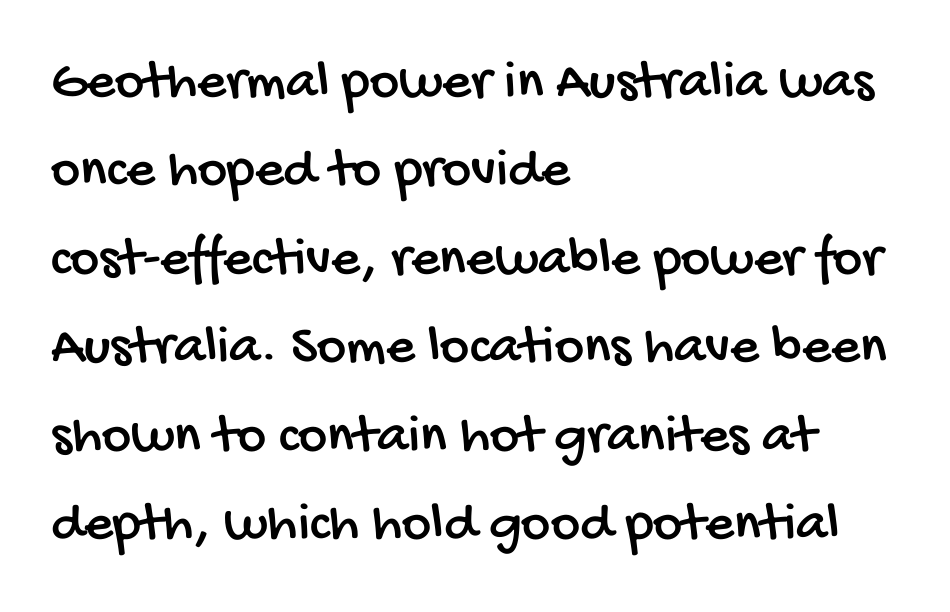
Standard letterfit; no display-style spreading of the glyphs. Normally led — the rows are evenly, conventionally spaced. A classic flush-left, rag-right setting is used for this passage. Grotesque or geometric, the face here clearly has no serifs. Here the designer chose a conventional face with non-uniform glyph widths.
